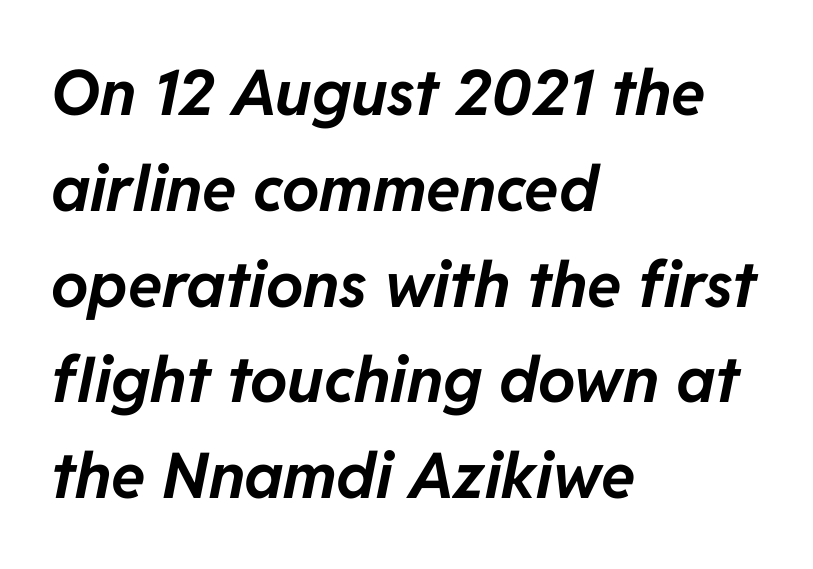
The image shows 63 px bold type, italic (leaning right); set left-aligned, normal line spacing (1.52x), normal letter spacing, not underlined; low stroke contrast and a medium x-height.
